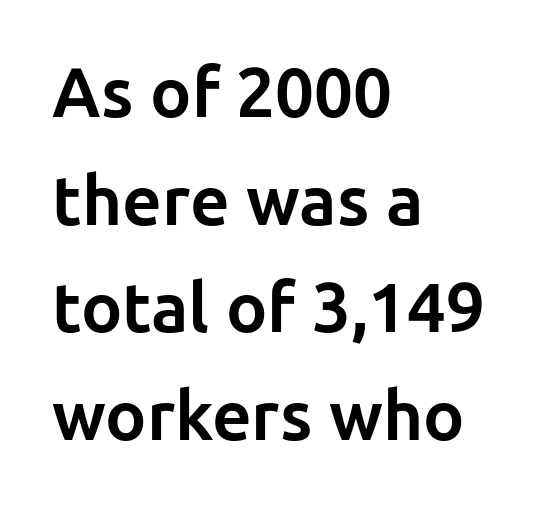
Every stem runs plumb, perpendicular to the baseline. Thick stems and heavy bowls — unmistakably bold. This block has exactly the height ordinary leading produces. How are the letters spaced? Ordinarily, with no added tracking.
